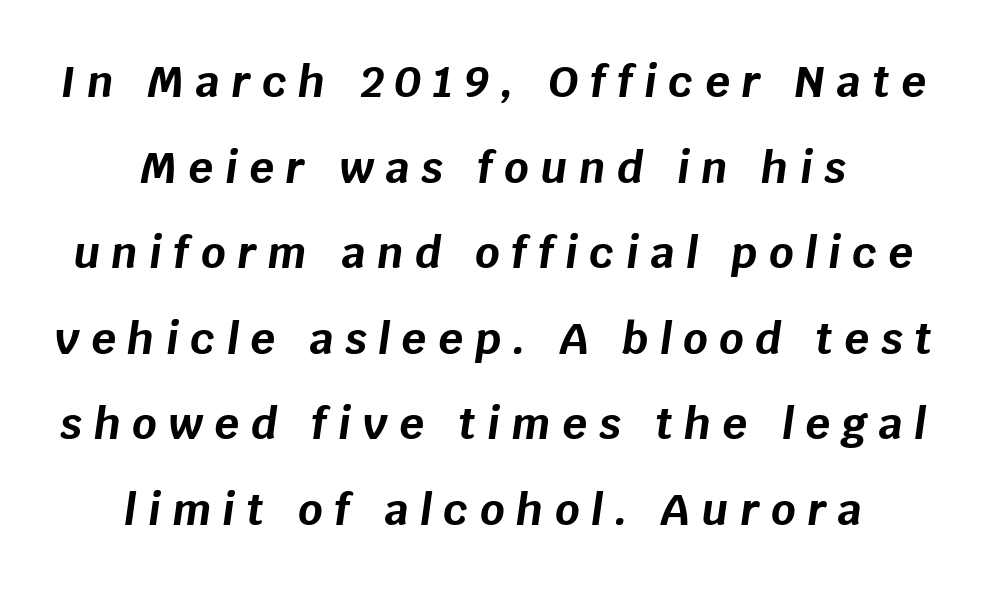
Q: Is the text bold? A: Yes.
Q: Is the text italic (slanted)? A: Yes, it leans right by about 8 degrees.
Q: Is the text underlined? A: No.
Q: How is the paragraph aligned? A: Centered.
Q: Is the spacing between letters normal or unusually wide? A: Unusually wide.
Q: Is the spacing between lines tight, normal or loose? A: Loose.
Q: Width (condensed, normal, or wide)? A: Normal.
Q: Stroke contrast? A: Low.
Q: x-height? A: Large.
Q: Monospaced? A: No.
